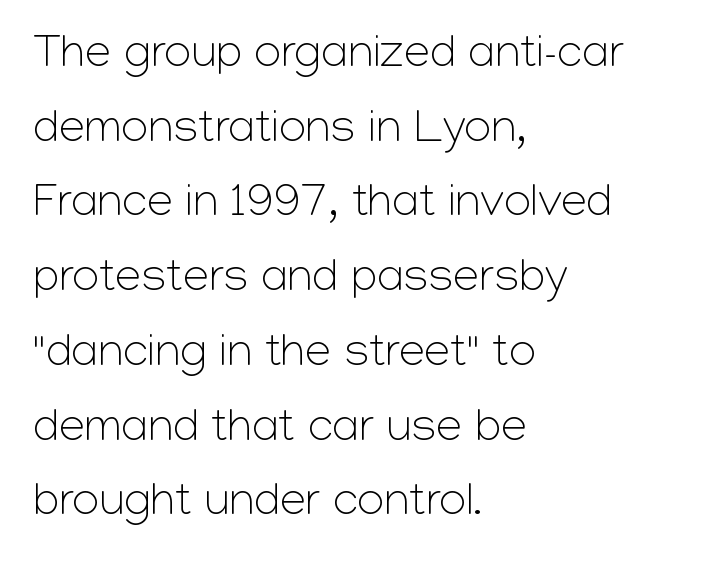
The image shows 47 px light sans-serif type, upright; set left-aligned, normal line spacing (1.59x), normal letter spacing, not underlined; low stroke contrast and a medium x-height.
